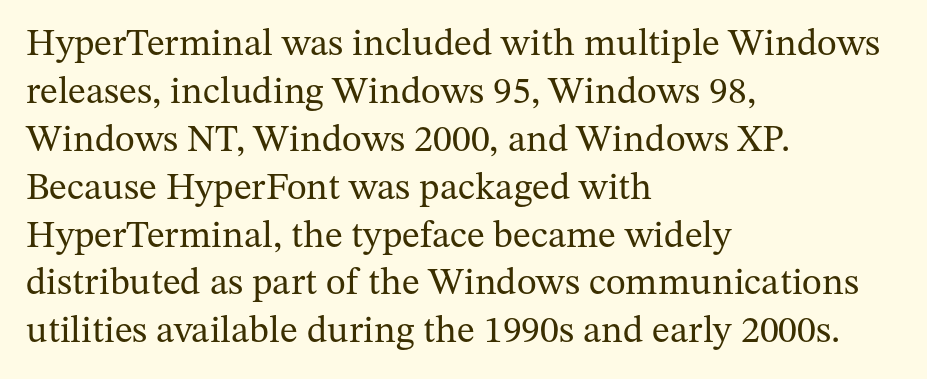
{"serif": "yes", "italic": "no", "bold": "no", "weight": "regular", "width": "normal", "stroke_contrast": "medium", "x_height": "medium", "monospaced": "no", "underline": "no", "align": "left", "line_spacing": "normal", "line_spacing_ratio": 1.26, "letter_spacing": "normal", "letter_spacing_em": 0.0, "glyph_px": 38}
